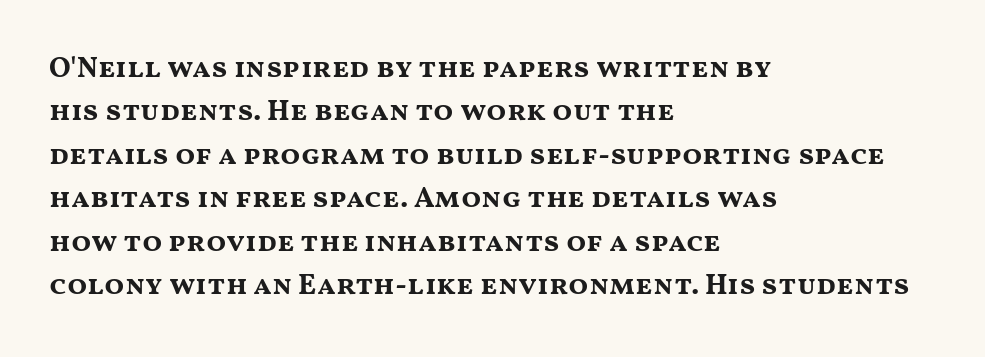
Q: Is the text bold? A: Yes.
Q: Is the text italic (slanted)? A: No, it is upright.
Q: Is the typeface a serif or a sans-serif typeface? A: Sans-serif.
Q: Is the text underlined? A: No.
Q: How is the paragraph aligned? A: Left-aligned.
Q: Is the spacing between letters normal or unusually wide? A: Normal.
Q: Is the spacing between lines tight, normal or loose? A: Normal.
Q: Width (condensed, normal, or wide)? A: Wide.
Q: Stroke contrast? A: Medium.
Q: x-height? A: Medium.
Q: Monospaced? A: No.
